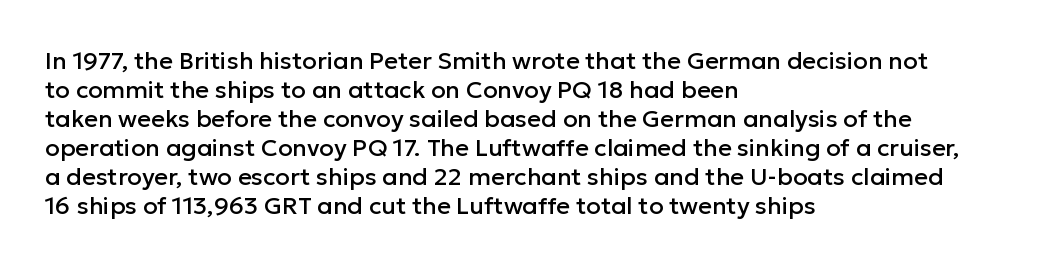
{"italic": "no", "underline": "no", "align": "left", "line_spacing_ratio": 1.21, "letter_spacing": "normal", "letter_spacing_em": 0.0, "glyph_px": 24}
